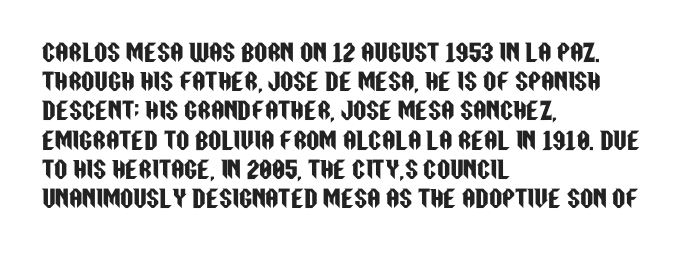
The image shows 23 px text type, upright; set left-aligned, normal line spacing (1.27x), normal letter spacing, not underlined.
